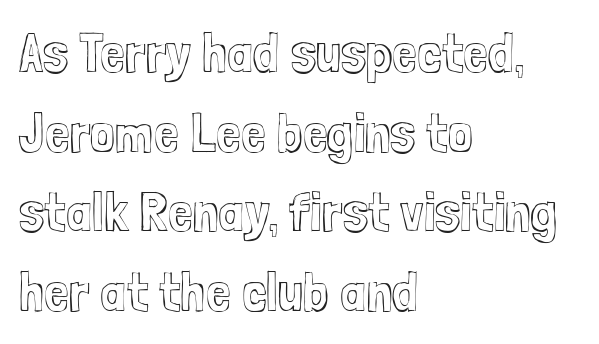
This sample is left-justified, so line endings fall wherever the words run out. These lines are rendered in a variable-pitch font. Beneath every word, the page is bare. A roman cut, with each character standing at attention. Caption: standard tracking, unaltered. What's the leading like? Ordinary, nothing unusual.
